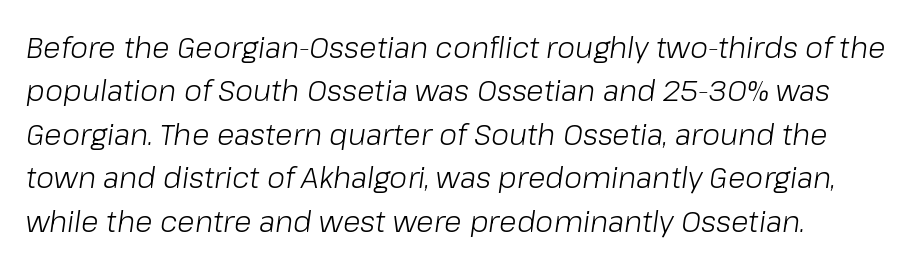
Q: Is the text bold? A: No.
Q: Is the text italic (slanted)? A: Yes, it leans right by about 8 degrees.
Q: Is the text underlined? A: No.
Q: Is the spacing between letters normal or unusually wide? A: Normal.
Q: Is the spacing between lines tight, normal or loose? A: Normal.
Q: Width (condensed, normal, or wide)? A: Normal.
Q: Stroke contrast? A: Low.
Q: x-height? A: Medium.
Q: Monospaced? A: No.
